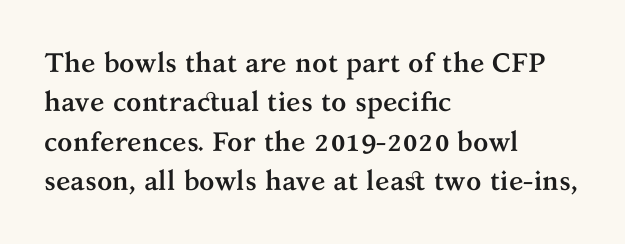
The image shows 27 px bold type, upright; set left-aligned, normal line spacing (1.46x), normal letter spacing, not underlined.
